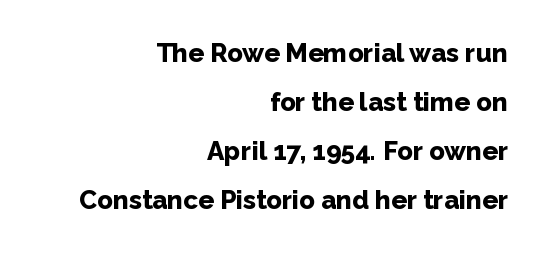
The paragraph shown leans on its right margin. On the weight axis this lands at bold, roughly 700. Nothing unusual about the tracking: characters are spaced as the font intends. Tall strokes in this sample are plumb rather than angled.
